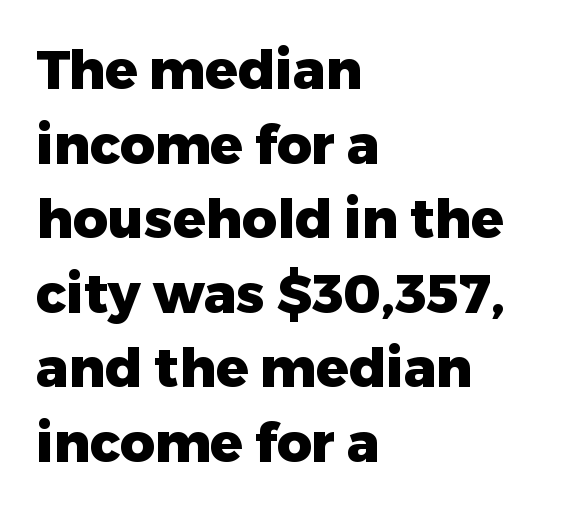
Q: Is the text bold? A: Yes.
Q: Is the text italic (slanted)? A: No, it is upright.
Q: Is the typeface a serif or a sans-serif typeface? A: Sans-serif.
Q: Is the text underlined? A: No.
Q: How is the paragraph aligned? A: Left-aligned.
Q: Is the spacing between letters normal or unusually wide? A: Normal.
Q: Is the spacing between lines tight, normal or loose? A: Normal.
Q: Width (condensed, normal, or wide)? A: Normal.
Q: Stroke contrast? A: Low.
Q: x-height? A: Medium.
Q: Monospaced? A: No.
